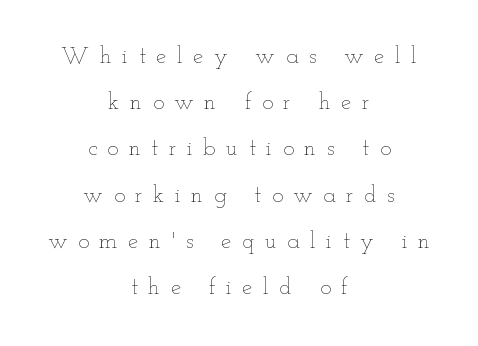
The image shows 23 px text type, upright; set centered, loose line spacing (2.01x), unusually wide letter spacing (+0.46 em), not underlined.
